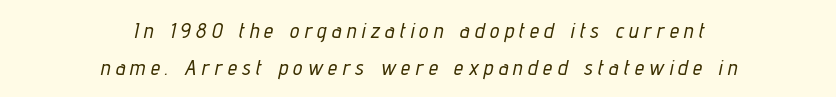
{"italic": "yes", "lean": "right", "slant_degrees": 12, "underline": "no", "align": "center", "line_spacing_ratio": 1.74, "letter_spacing": "wide", "letter_spacing_em": 0.26, "glyph_px": 21}
